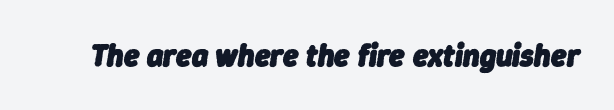
{"italic": "yes", "lean": "right", "slant_degrees": 9, "bold": "yes", "weight": "heavy", "width": "normal", "stroke_contrast": "low", "x_height": "medium", "monospaced": "no", "underline": "no", "letter_spacing": "normal", "letter_spacing_em": 0.0, "glyph_px": 31}
